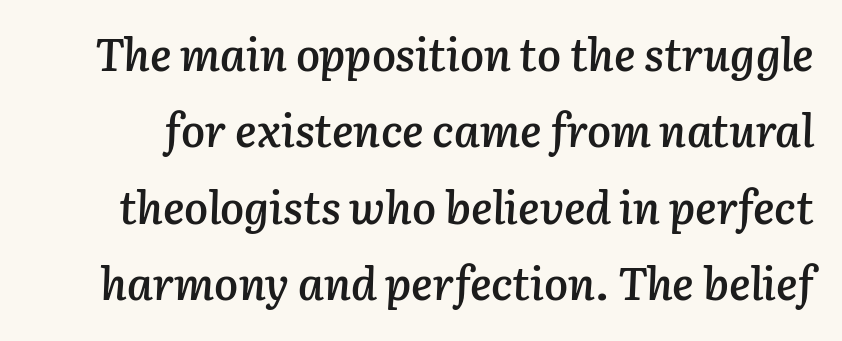
{"italic": "yes", "lean": "right", "slant_degrees": 3, "bold": "semi", "weight": "semibold", "width": "normal", "stroke_contrast": "low", "x_height": "medium", "monospaced": "no", "underline": "no", "line_spacing": "normal", "line_spacing_ratio": 1.7, "letter_spacing": "normal", "letter_spacing_em": 0.0, "glyph_px": 45}
